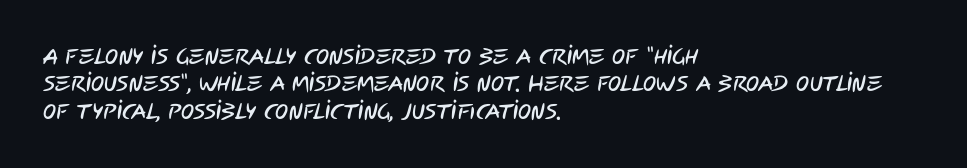
{"underline": "no", "align": "left", "line_spacing": "normal", "line_spacing_ratio": 1.25, "letter_spacing": "normal", "letter_spacing_em": 0.0, "glyph_px": 22}
